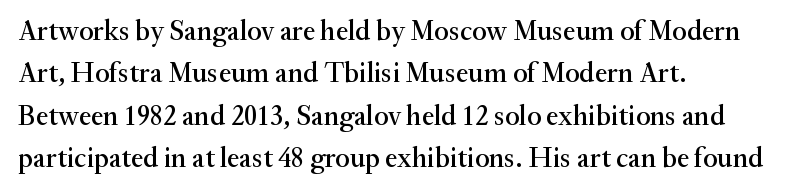
{"serif": "yes", "italic": "no", "width": "normal", "stroke_contrast": "medium", "x_height": "small", "monospaced": "no", "underline": "no", "align": "left", "line_spacing": "normal", "line_spacing_ratio": 1.51, "letter_spacing": "normal", "letter_spacing_em": 0.0, "glyph_px": 28}
